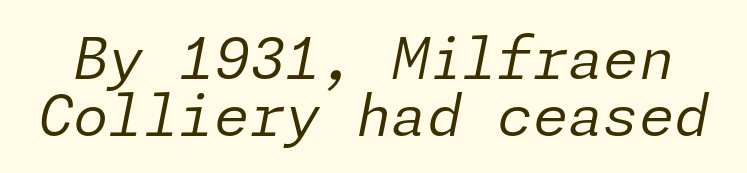
{"italic": "yes", "lean": "right", "slant_degrees": 11, "bold": "no", "weight": "regular", "width": "normal", "stroke_contrast": "low", "x_height": "medium", "underline": "no", "line_spacing": "tight", "line_spacing_ratio": 1.0, "letter_spacing": "normal", "letter_spacing_em": 0.0, "glyph_px": 57}
